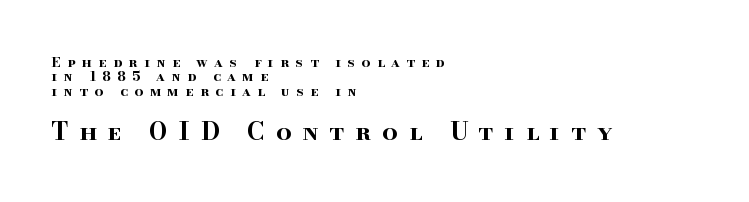
Q: Is the text bold? A: Yes.
Q: Is the text italic (slanted)? A: No, it is upright.
Q: Is the text underlined? A: No.
Q: How is the paragraph aligned? A: Left-aligned.
Q: Is the spacing between letters normal or unusually wide? A: Unusually wide.
Q: Is the spacing between lines tight, normal or loose? A: Tight.
Q: Which block of text is set in a larger size, the first (top) or the second (bottom)? A: The second (bottom) one.
